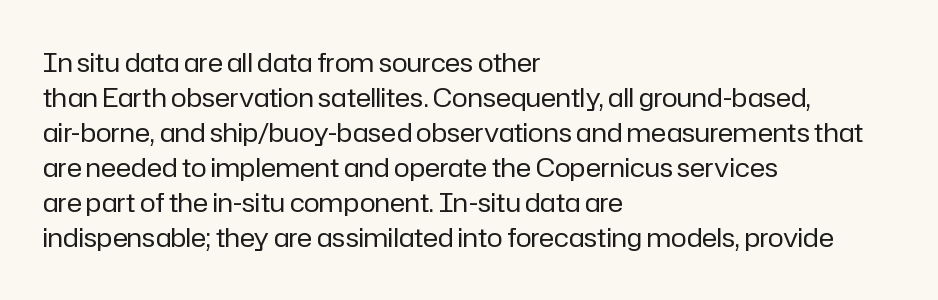
{"italic": "no", "bold": "no", "underline": "no", "align": "left", "line_spacing": "normal", "line_spacing_ratio": 1.35, "letter_spacing": "normal", "letter_spacing_em": 0.0, "glyph_px": 26}
